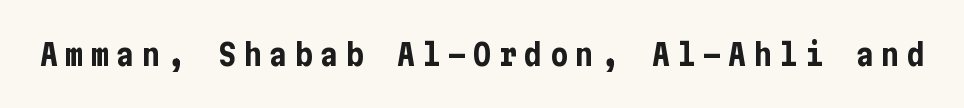
{"serif": "no", "italic": "no", "bold": "yes", "weight": "bold", "width": "condensed", "stroke_contrast": "low", "x_height": "medium", "underline": "no", "letter_spacing": "wide", "letter_spacing_em": 0.25, "glyph_px": 30}
